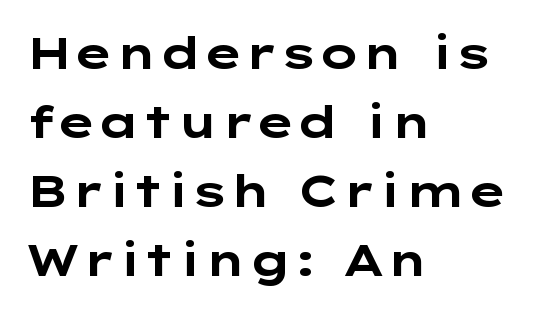
The block of text has a typical density, with ordinary space between rows. Posture: vertical. Words appear dense and cohesive because spacing is normal. Leftover space on each line is placed entirely after the last word. Check under the words: just untouched page.
